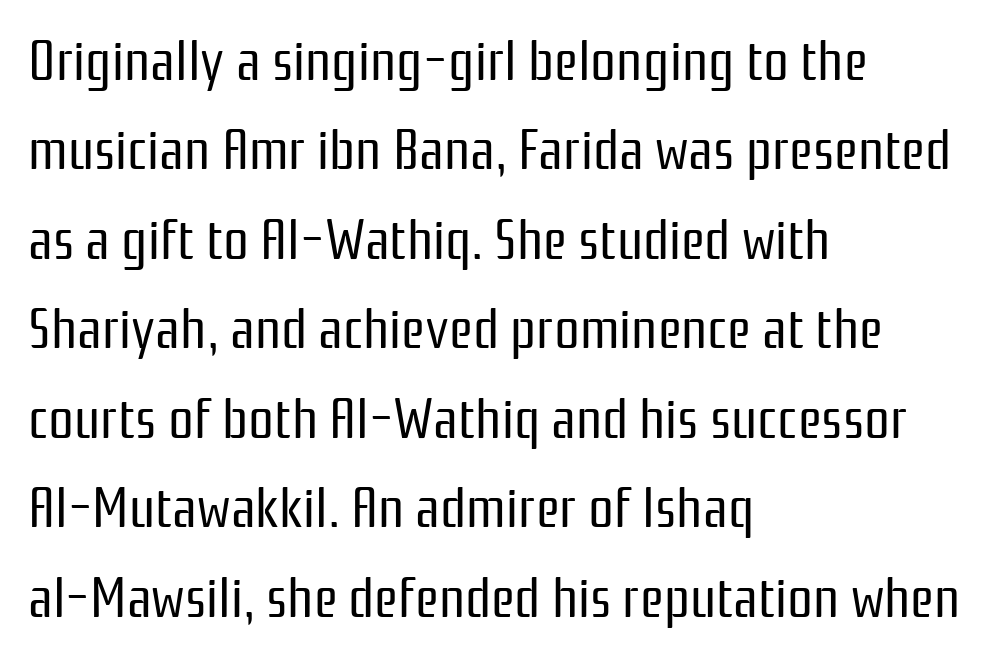
{"serif": "no", "italic": "no", "bold": "no", "weight": "regular", "width": "condensed", "stroke_contrast": "low", "x_height": "medium", "monospaced": "no", "underline": "no", "align": "left", "line_spacing": "normal", "line_spacing_ratio": 1.57, "letter_spacing": "normal", "letter_spacing_em": 0.0, "glyph_px": 57}
